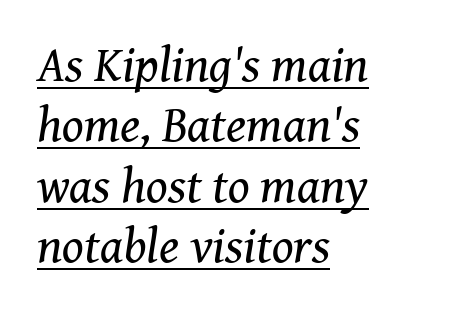
Q: Is the text bold? A: No.
Q: Is the text italic (slanted)? A: Yes, it leans right by about 8 degrees.
Q: Is the typeface a serif or a sans-serif typeface? A: Serif.
Q: Is the text underlined? A: Yes.
Q: How is the paragraph aligned? A: Left-aligned.
Q: Is the spacing between letters normal or unusually wide? A: Normal.
Q: Width (condensed, normal, or wide)? A: Normal.
Q: Stroke contrast? A: Medium.
Q: x-height? A: Medium.
Q: Monospaced? A: No.
